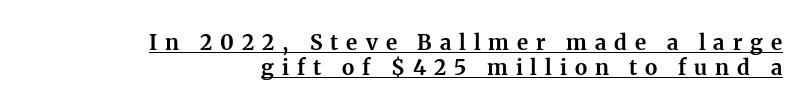
The image shows 21 px bold type, upright; set right-aligned, line spacing 1.21x, unusually wide letter spacing (+0.38 em), underlined.
